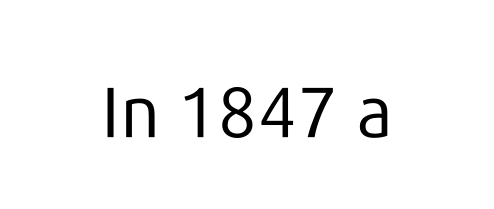
{"serif": "no", "italic": "no", "bold": "no", "weight": "regular", "width": "normal", "stroke_contrast": "low", "x_height": "medium", "monospaced": "no", "underline": "no", "align": "center", "letter_spacing": "normal", "letter_spacing_em": 0.0, "glyph_px": 71}
